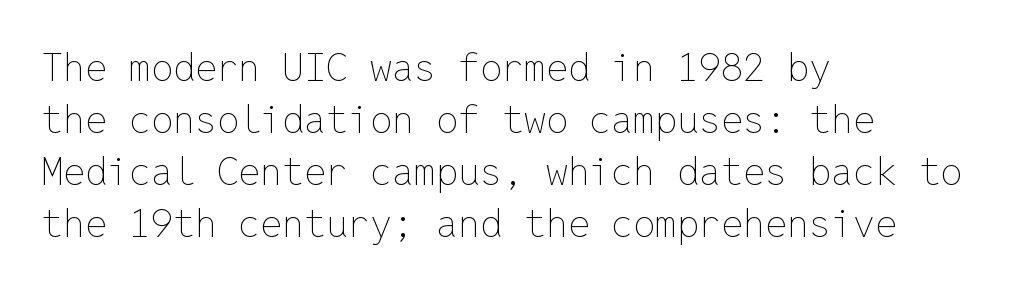
Q: Is the text bold? A: No.
Q: Is the text italic (slanted)? A: No, it is upright.
Q: Is the text underlined? A: No.
Q: How is the paragraph aligned? A: Left-aligned.
Q: Is the spacing between letters normal or unusually wide? A: Normal.
Q: Is the spacing between lines tight, normal or loose? A: Normal.
Q: Width (condensed, normal, or wide)? A: Normal.
Q: Stroke contrast? A: Low.
Q: x-height? A: Medium.
Q: Monospaced? A: Yes.
